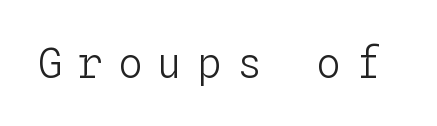
The image shows 41 px light type, upright, monospaced; set unusually wide letter spacing (+0.37 em), not underlined; low stroke contrast and a medium x-height.
